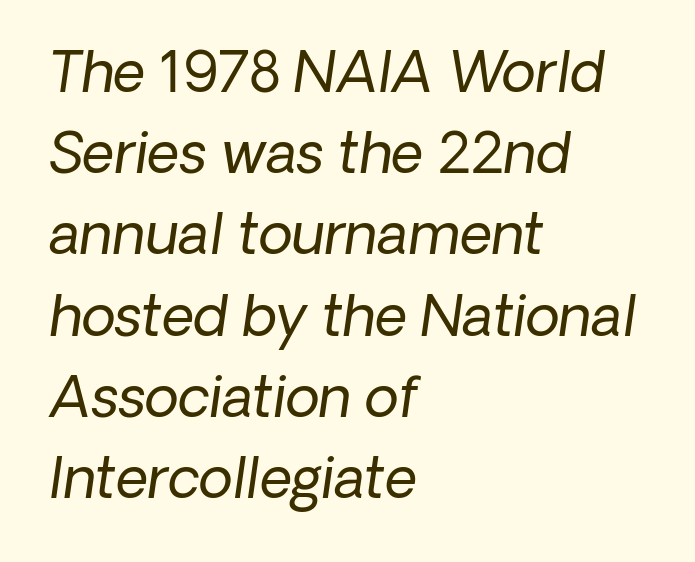
Q: Is the text bold? A: No.
Q: Is the typeface a serif or a sans-serif typeface? A: Sans-serif.
Q: Is the text underlined? A: No.
Q: How is the paragraph aligned? A: Left-aligned.
Q: Is the spacing between letters normal or unusually wide? A: Normal.
Q: Is the spacing between lines tight, normal or loose? A: Normal.
Q: Width (condensed, normal, or wide)? A: Normal.
Q: Stroke contrast? A: Low.
Q: x-height? A: Medium.
Q: Monospaced? A: No.
